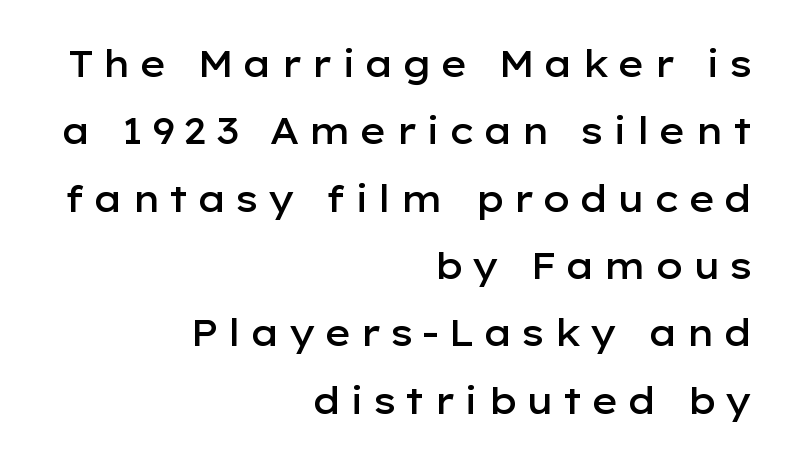
{"serif": "no", "italic": "no", "bold": "semi", "weight": "semibold", "width": "wide", "stroke_contrast": "low", "x_height": "medium", "monospaced": "no", "underline": "no", "align": "right", "line_spacing_ratio": 1.87, "letter_spacing": "wide", "letter_spacing_em": 0.21, "glyph_px": 36}
